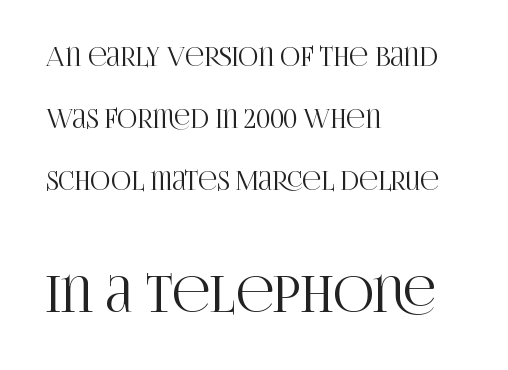
{"serif": "yes", "italic": "no", "width": "condensed", "stroke_contrast": "high", "x_height": "large", "monospaced": "no", "underline": "no", "align": "left", "line_spacing": "loose", "line_spacing_ratio": 2.49, "letter_spacing": "normal", "letter_spacing_em": 0.0, "larger_block": "second", "size_ratio": 2.0, "glyph_px": 50}
